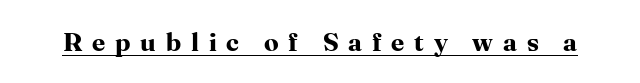
{"italic": "no", "bold": "yes", "underline": "yes", "letter_spacing": "wide", "letter_spacing_em": 0.38, "glyph_px": 26}
